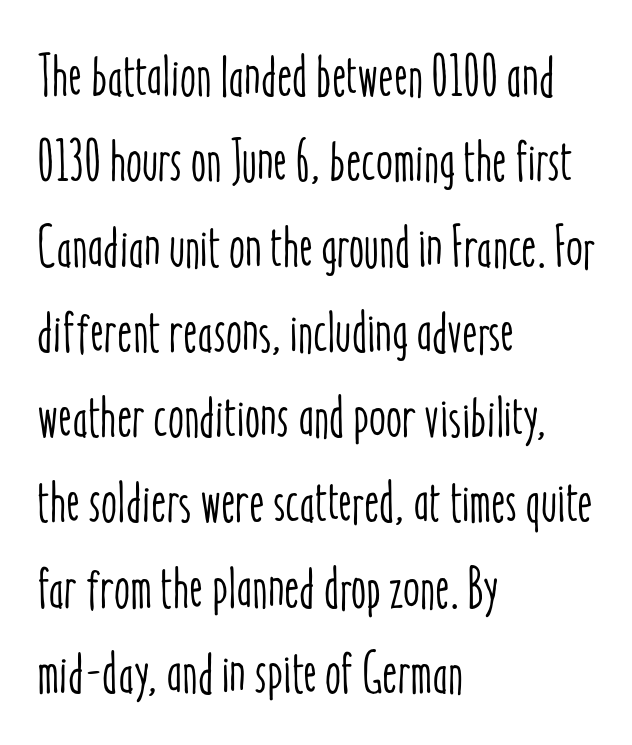
The image shows 58 px condensed type, upright; set left-aligned, normal line spacing (1.47x), normal letter spacing, not underlined; low stroke contrast and a medium x-height.
